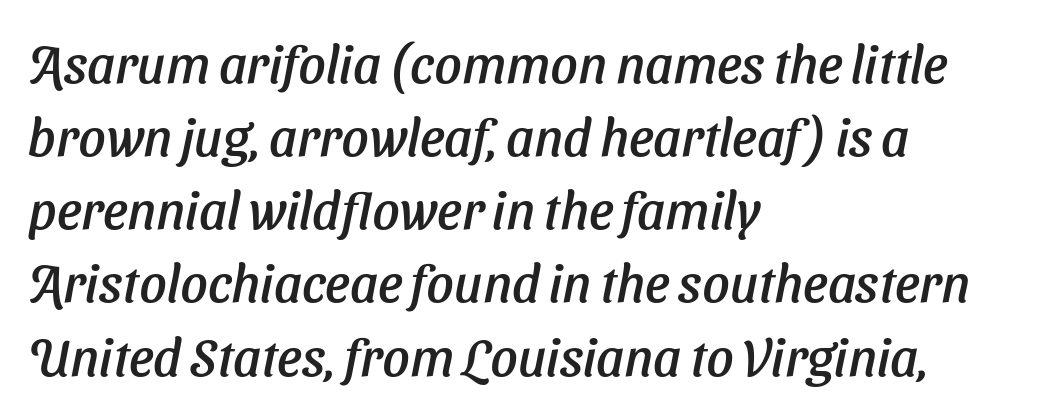
The image shows 53 px text type; set left-aligned, normal line spacing (1.38x), normal letter spacing, not underlined; low stroke contrast and a medium x-height.
